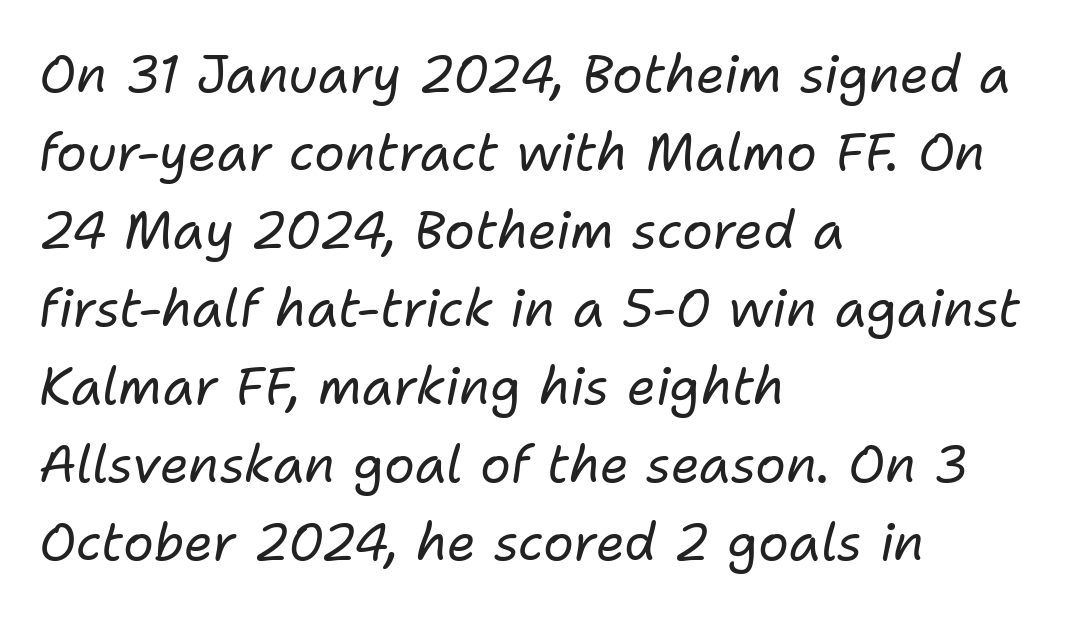
Left-aligned paragraph, ragged on the right. The passage shown stacks its lines at a standard gap. You could not count columns in this text — the font is proportionally spaced. Characters follow at the spacing the type designer built in.
